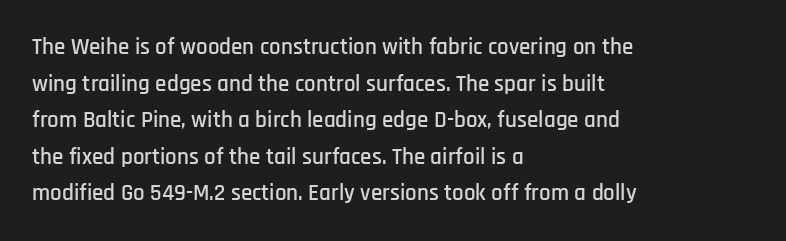
The image shows 23 px text type, upright; set left-aligned, normal line spacing (1.59x), normal letter spacing, not underlined.
